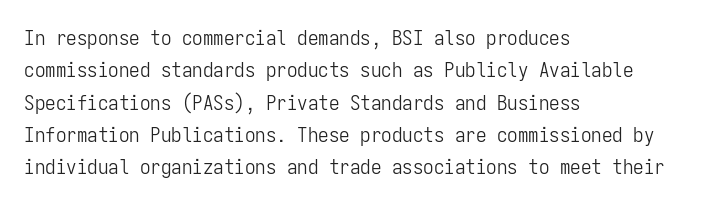
The image shows 21 px text type, upright; set left-aligned, normal line spacing (1.54x), normal letter spacing, not underlined.
